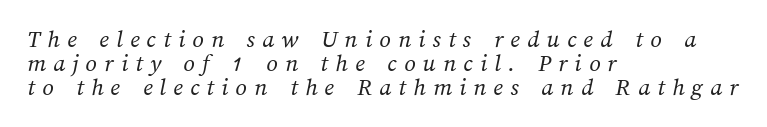
The image shows 25 px text type; set left-aligned, tight line spacing (0.96x), unusually wide letter spacing (+0.29 em), not underlined.
